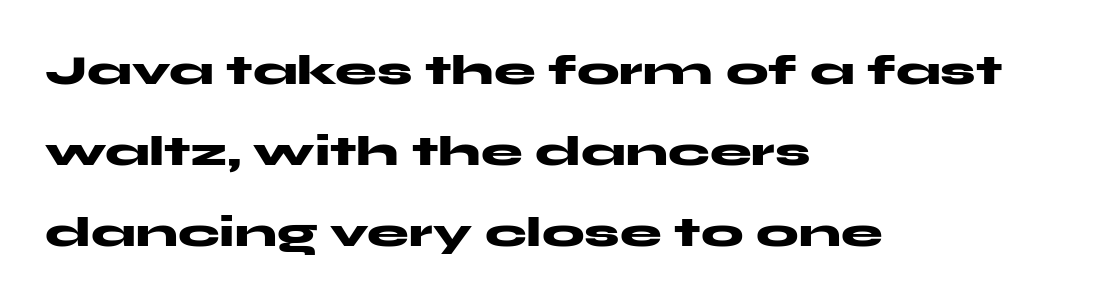
The rendering uses a bold face; every stroke is thick and dark. If you drew a line through each stem, it would be perfectly vertical. Left-aligned paragraph, ragged on the right. The designer went with a sans here, leaving each stem footless. Here the glyphs are tracked normally, forming tight word shapes.
